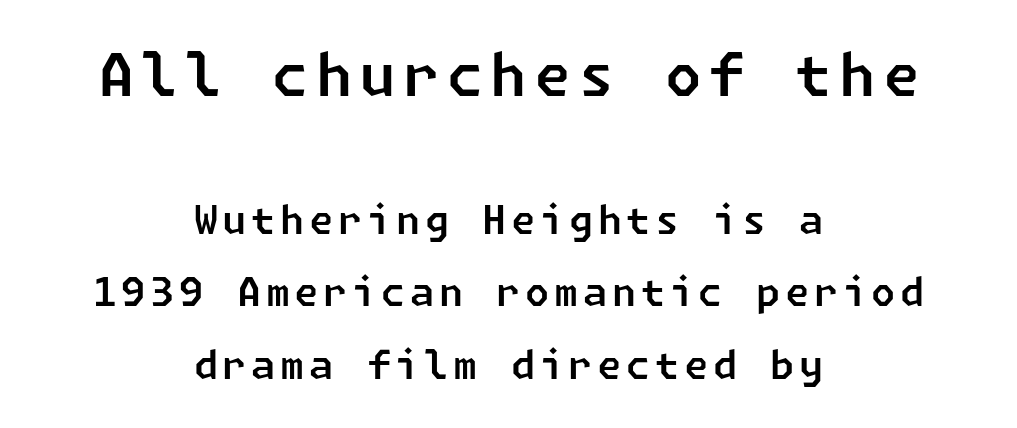
{"serif": "no", "width": "normal", "stroke_contrast": "low", "x_height": "medium", "underline": "no", "align": "center", "line_spacing_ratio": 1.86, "larger_block": "first", "size_ratio": 1.51, "glyph_px": 59}
